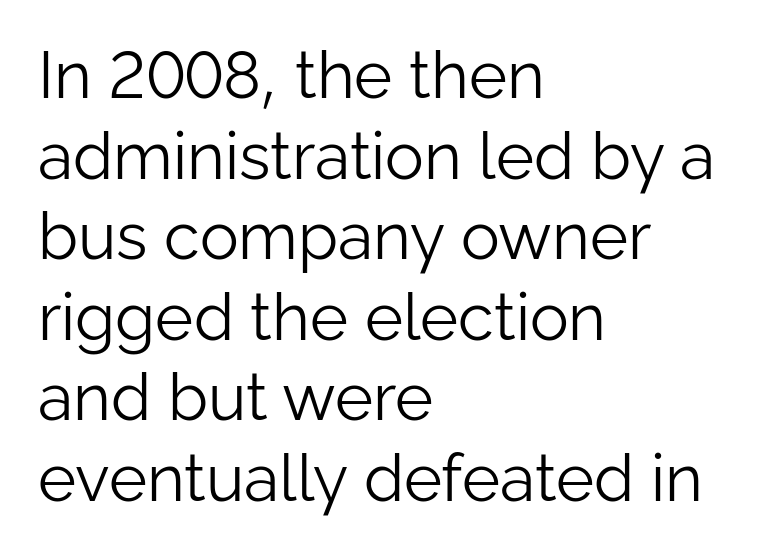
{"serif": "no", "italic": "no", "bold": "no", "weight": "light", "width": "normal", "stroke_contrast": "low", "x_height": "medium", "monospaced": "no", "underline": "no", "align": "left", "line_spacing_ratio": 1.24, "letter_spacing": "normal", "letter_spacing_em": 0.0, "glyph_px": 65}
